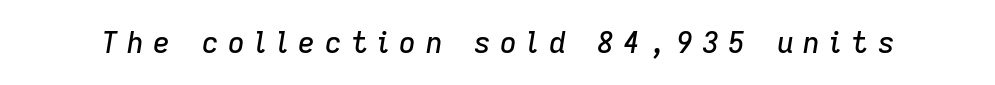
{"italic": "yes", "lean": "right", "slant_degrees": 9, "width": "normal", "stroke_contrast": "low", "x_height": "medium", "monospaced": "no", "underline": "no", "letter_spacing": "wide", "letter_spacing_em": 0.33, "glyph_px": 29}
